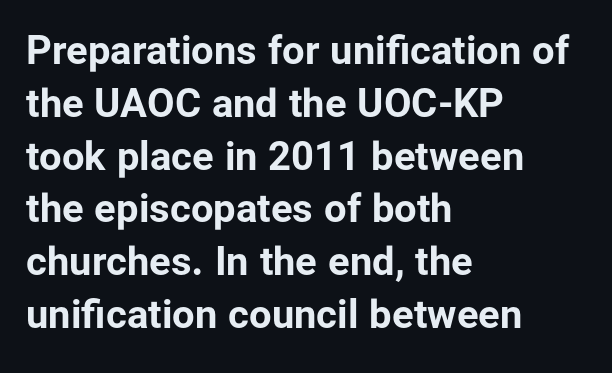
The image shows 40 px bold sans-serif type, upright; set left-aligned, normal line spacing (1.32x), normal letter spacing, not underlined; low stroke contrast and a medium x-height.
